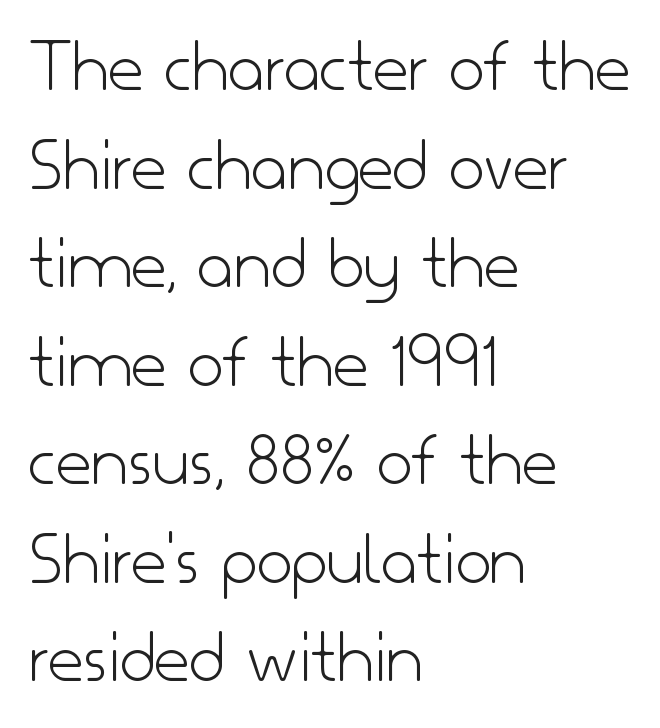
The image shows 77 px light sans-serif type, upright; set left-aligned, normal line spacing (1.28x), normal letter spacing, not underlined; low stroke contrast and a small x-height.
